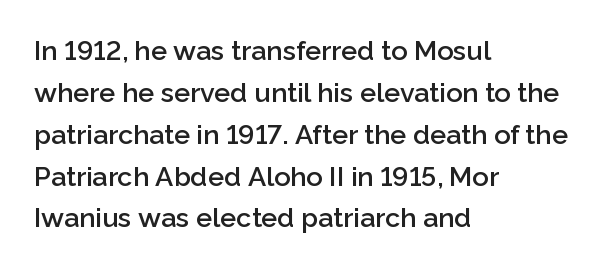
Q: Is the text bold? A: Semi-bold.
Q: Is the text italic (slanted)? A: No, it is upright.
Q: Is the text underlined? A: No.
Q: How is the paragraph aligned? A: Left-aligned.
Q: Is the spacing between letters normal or unusually wide? A: Normal.
Q: Is the spacing between lines tight, normal or loose? A: Normal.
